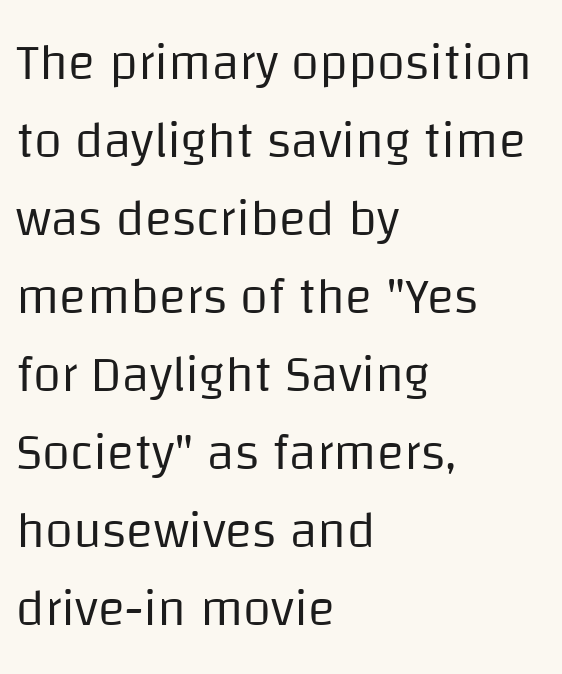
The image shows 51 px regular-weight sans-serif type, upright; set left-aligned, normal line spacing (1.53x), normal letter spacing, not underlined; low stroke contrast and a large x-height.
